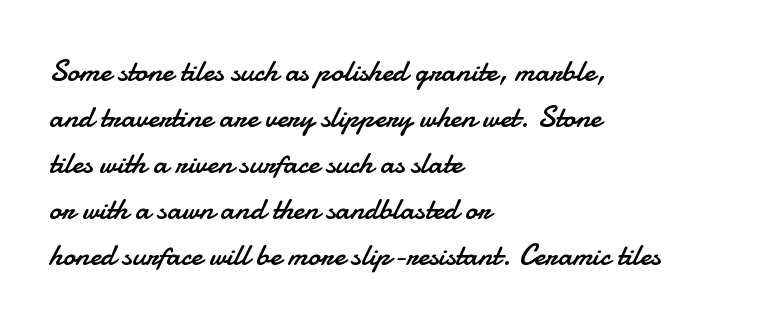
Regarding leading, the lines here are spaced in the standard way. The passage shown is typeset with a sans-serif family. This rendering leaves character spacing at its baseline value. Clear beneath every line of the passage. Weight: not bold — regular or lighter.
